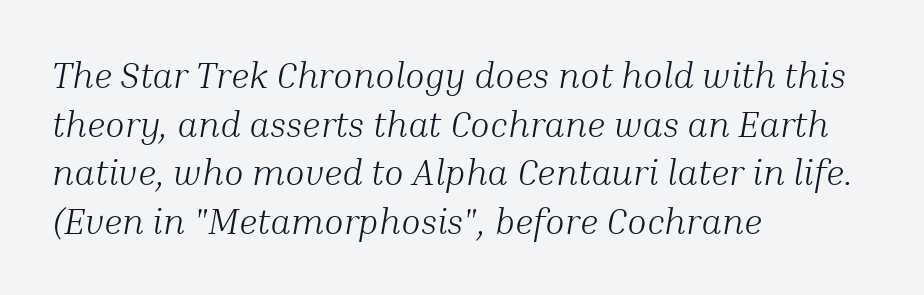
Q: Is the text bold? A: No.
Q: Is the text italic (slanted)? A: Yes, it leans right by about 10 degrees.
Q: Is the typeface a serif or a sans-serif typeface? A: Serif.
Q: Is the text underlined? A: No.
Q: How is the paragraph aligned? A: Left-aligned.
Q: Is the spacing between letters normal or unusually wide? A: Normal.
Q: Is the spacing between lines tight, normal or loose? A: Normal.
Q: Width (condensed, normal, or wide)? A: Normal.
Q: Stroke contrast? A: Medium.
Q: x-height? A: Medium.
Q: Monospaced? A: No.
